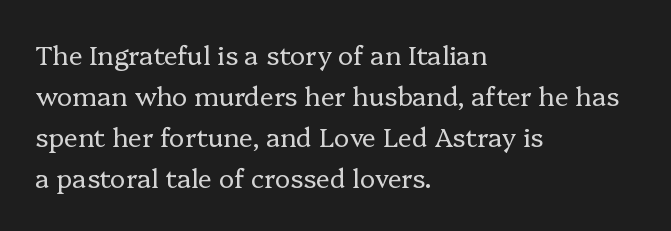
{"italic": "no", "bold": "no", "underline": "no", "align": "left", "line_spacing": "normal", "line_spacing_ratio": 1.58, "letter_spacing": "normal", "letter_spacing_em": 0.0, "glyph_px": 26}
